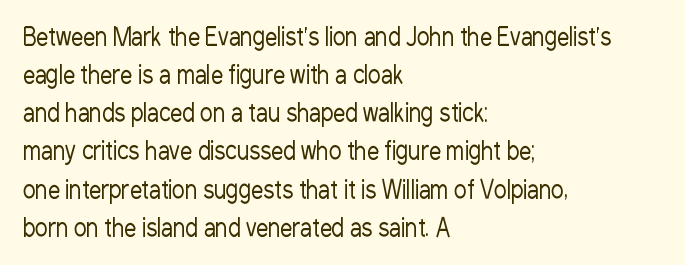
Is there much room between lines? A standard amount, neither cramped nor airy. A roman cut, with each character standing at attention. How are the letters spaced? Ordinarily, with no added tracking. This rendering features lettering with no underline. The paragraph shown leans on its left margin. The weight tops out at a normal text grade.
